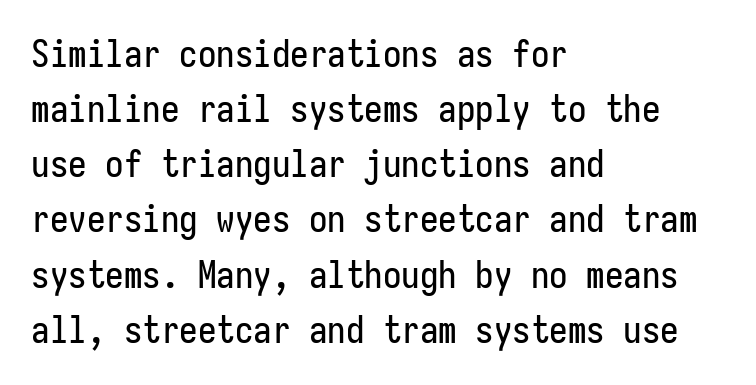
{"serif": "no", "italic": "no", "width": "condensed", "stroke_contrast": "low", "x_height": "medium", "monospaced": "yes", "underline": "no", "align": "left", "line_spacing": "normal", "line_spacing_ratio": 1.49, "letter_spacing": "normal", "letter_spacing_em": 0.0, "glyph_px": 37}
